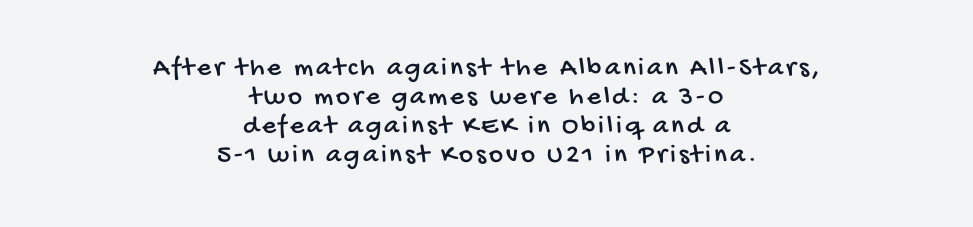
Glance below the letters and you will spot only blank space. What's the leading like? Squeezed, with rows nearly overlapping. Neither beginnings nor endings align; midpoints do.
